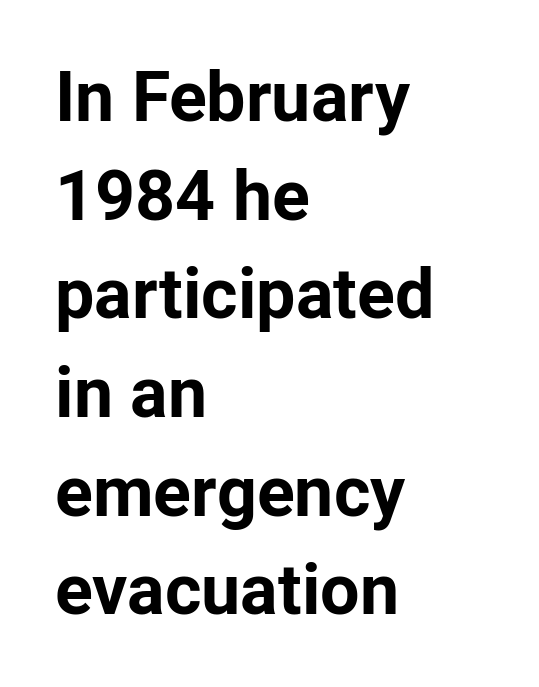
Q: Is the text bold? A: Yes.
Q: Is the text italic (slanted)? A: No, it is upright.
Q: Is the typeface a serif or a sans-serif typeface? A: Sans-serif.
Q: Is the text underlined? A: No.
Q: How is the paragraph aligned? A: Left-aligned.
Q: Is the spacing between letters normal or unusually wide? A: Normal.
Q: Is the spacing between lines tight, normal or loose? A: Normal.
Q: Width (condensed, normal, or wide)? A: Normal.
Q: Stroke contrast? A: Low.
Q: x-height? A: Medium.
Q: Monospaced? A: No.
